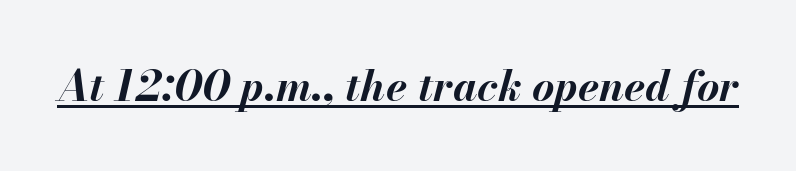
Q: Is the text bold? A: Yes.
Q: Is the text italic (slanted)? A: Yes, it leans right by about 13 degrees.
Q: Is the text underlined? A: Yes.
Q: Is the spacing between letters normal or unusually wide? A: Normal.
Q: Width (condensed, normal, or wide)? A: Normal.
Q: Stroke contrast? A: Medium.
Q: x-height? A: Small.
Q: Monospaced? A: No.
